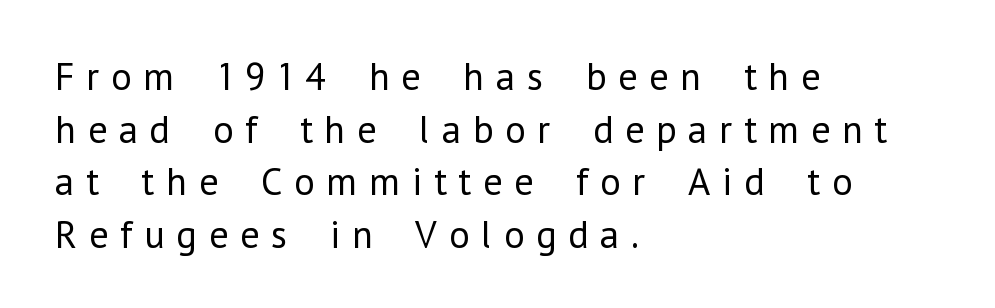
{"serif": "no", "italic": "no", "bold": "no", "weight": "regular", "width": "normal", "stroke_contrast": "low", "x_height": "medium", "monospaced": "no", "underline": "no", "align": "left", "line_spacing": "normal", "line_spacing_ratio": 1.35, "letter_spacing": "wide", "letter_spacing_em": 0.3, "glyph_px": 39}
